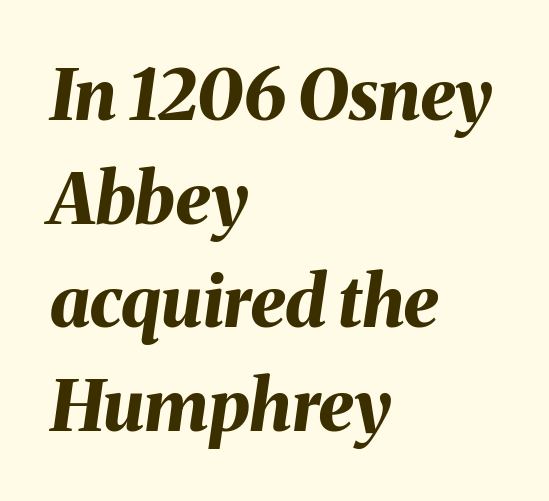
The image shows 71 px bold type, italic (leaning right); set left-aligned, normal line spacing (1.46x), normal letter spacing, not underlined; medium stroke contrast and a medium x-height.
